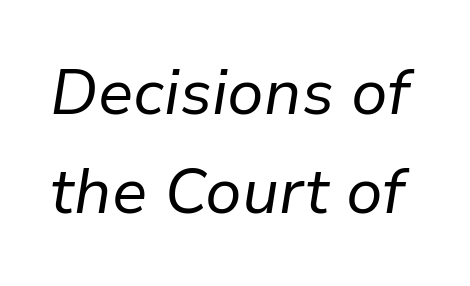
Q: Is the text bold? A: No.
Q: Is the text italic (slanted)? A: Yes, it leans right by about 9 degrees.
Q: Is the text underlined? A: No.
Q: Is the spacing between letters normal or unusually wide? A: Normal.
Q: Is the spacing between lines tight, normal or loose? A: Normal.
Q: Width (condensed, normal, or wide)? A: Normal.
Q: Stroke contrast? A: Low.
Q: x-height? A: Medium.
Q: Monospaced? A: No.
